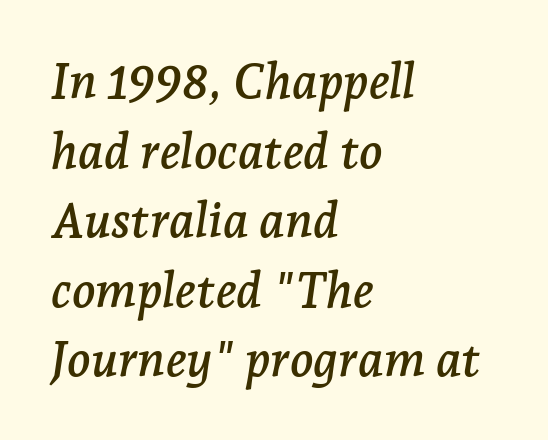
{"serif": "yes", "italic": "yes", "lean": "right", "slant_degrees": 7, "width": "normal", "stroke_contrast": "low", "x_height": "medium", "monospaced": "no", "underline": "no", "align": "left", "line_spacing": "normal", "line_spacing_ratio": 1.42, "letter_spacing": "normal", "letter_spacing_em": 0.0, "glyph_px": 49}
